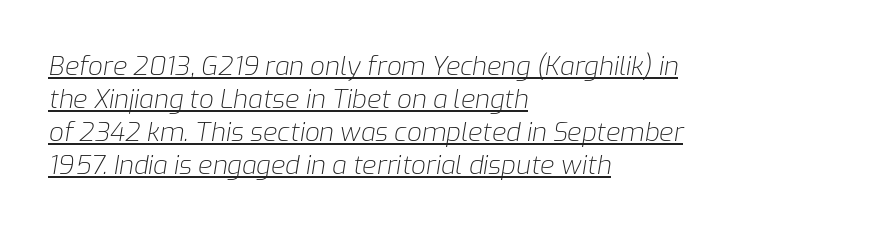
Q: Is the text bold? A: No.
Q: Is the text italic (slanted)? A: Yes, it leans right by about 9 degrees.
Q: Is the text underlined? A: Yes.
Q: How is the paragraph aligned? A: Left-aligned.
Q: Is the spacing between letters normal or unusually wide? A: Normal.
Q: Is the spacing between lines tight, normal or loose? A: Normal.
